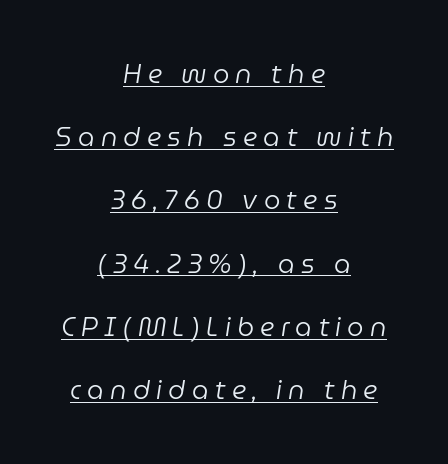
One-word summary of the alignment: center. There's an unmistakable incline to the writing here. The gaps between neighbouring characters are conspicuously large. Whoever set this chose breathing room over compactness in the vertical rhythm.
